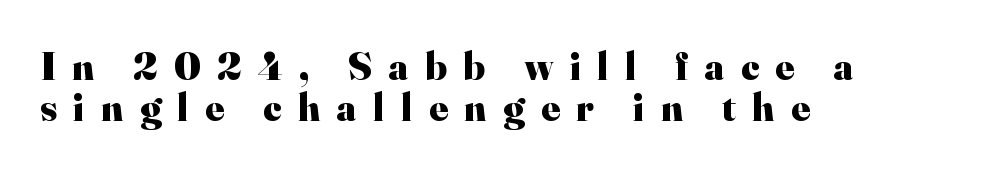
The image shows 40 px heavy serif type, upright; set left-aligned, tight line spacing (1.02x), unusually wide letter spacing (+0.41 em), not underlined; high stroke contrast and a small x-height.
